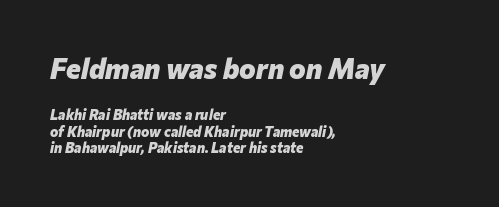
Q: Is the text bold? A: Yes.
Q: Is the text italic (slanted)? A: Yes, it leans right by about 12 degrees.
Q: Is the text underlined? A: No.
Q: How is the paragraph aligned? A: Left-aligned.
Q: Is the spacing between letters normal or unusually wide? A: Normal.
Q: Which block of text is set in a larger size, the first (top) or the second (bottom)? A: The first (top) one.
Q: Width (condensed, normal, or wide)? A: Normal.
Q: Stroke contrast? A: Low.
Q: x-height? A: Medium.
Q: Monospaced? A: No.
